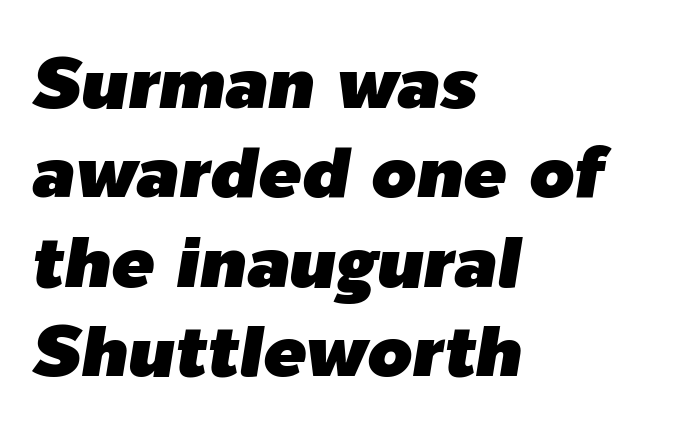
Q: Is the text italic (slanted)? A: Yes, it leans right by about 9 degrees.
Q: Is the text underlined? A: No.
Q: How is the paragraph aligned? A: Left-aligned.
Q: Is the spacing between letters normal or unusually wide? A: Normal.
Q: Width (condensed, normal, or wide)? A: Normal.
Q: Stroke contrast? A: Low.
Q: x-height? A: Medium.
Q: Monospaced? A: No.
